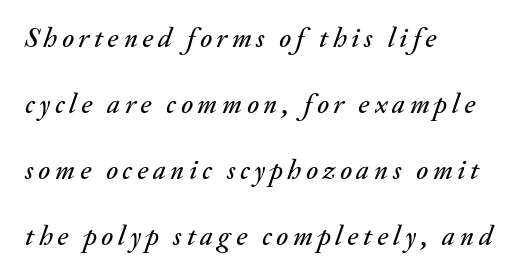
{"italic": "yes", "lean": "right", "slant_degrees": 20, "width": "normal", "stroke_contrast": "medium", "x_height": "small", "monospaced": "no", "underline": "no", "align": "left", "line_spacing": "loose", "line_spacing_ratio": 2.36, "glyph_px": 28}
